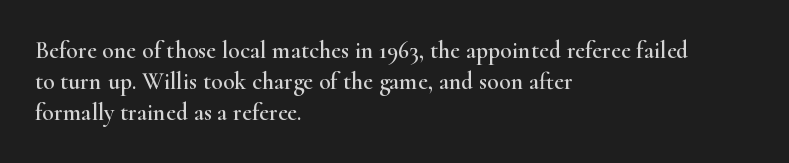
The image shows 24 px text type, upright; set left-aligned, normal line spacing (1.3x), normal letter spacing, not underlined.
